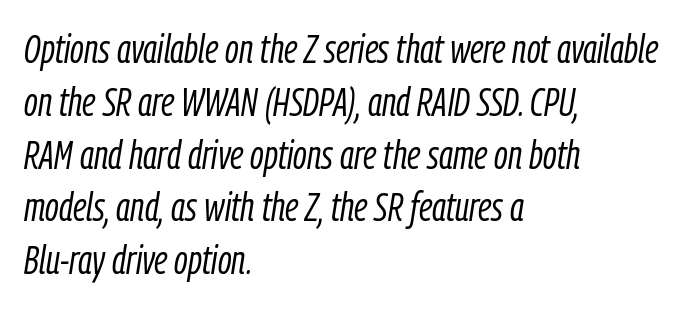
The image shows 40 px light, condensed type, italic (leaning right); set left-aligned, normal line spacing (1.32x), normal letter spacing, not underlined; low stroke contrast and a medium x-height.
